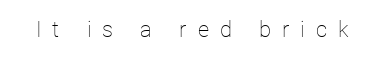
Decoration check: the copy has no underline. Posture: straight, roman, zero tilt. Characters follow at a spacing far wider than the type designer built in. The strokes carry an ordinary text weight at most.
